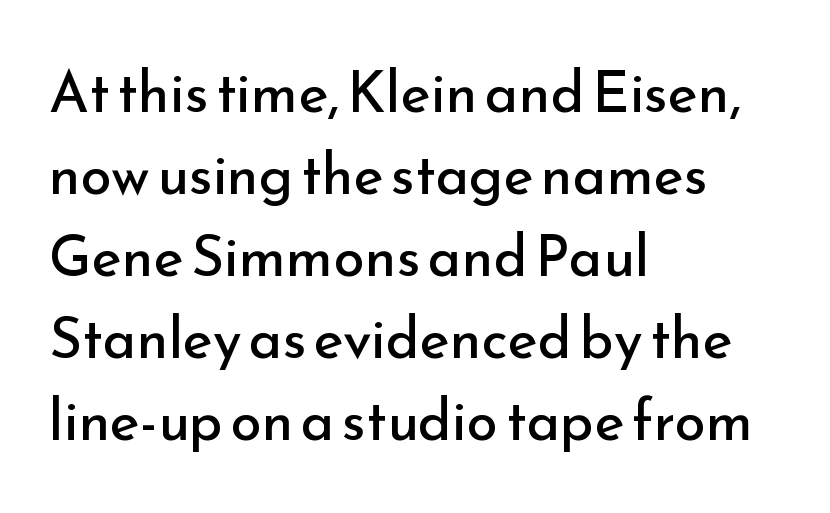
The image shows 57 px regular-weight sans-serif type, upright; set left-aligned, normal line spacing (1.44x), normal letter spacing, not underlined; low stroke contrast and a small x-height.
